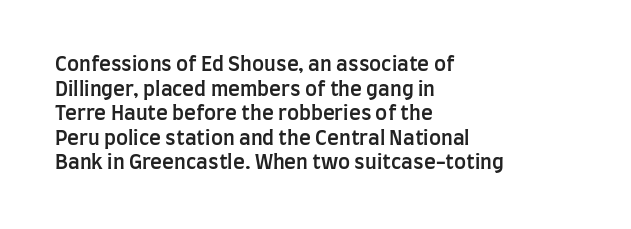
Q: Is the text bold? A: Semi-bold.
Q: Is the text italic (slanted)? A: No, it is upright.
Q: Is the text underlined? A: No.
Q: How is the paragraph aligned? A: Left-aligned.
Q: Is the spacing between letters normal or unusually wide? A: Normal.
